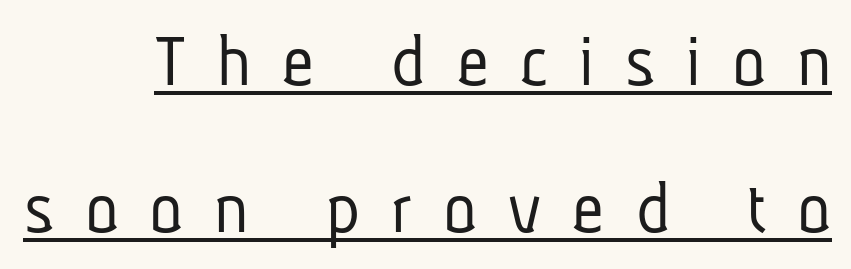
{"serif": "no", "bold": "no", "weight": "light", "width": "condensed", "stroke_contrast": "low", "x_height": "medium", "monospaced": "no", "underline": "yes", "align": "right", "line_spacing_ratio": 1.88, "letter_spacing": "wide", "letter_spacing_em": 0.4, "glyph_px": 78}
